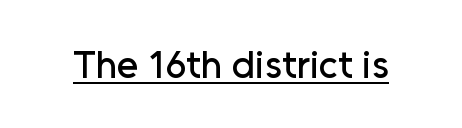
{"serif": "no", "italic": "no", "width": "normal", "stroke_contrast": "low", "x_height": "medium", "monospaced": "no", "underline": "yes", "letter_spacing": "normal", "letter_spacing_em": 0.0, "glyph_px": 39}
